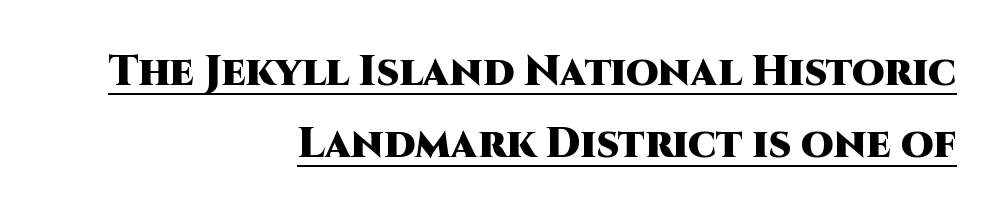
{"serif": "no", "italic": "no", "bold": "yes", "weight": "heavy", "width": "normal", "stroke_contrast": "high", "x_height": "large", "monospaced": "no", "underline": "yes", "align": "right", "line_spacing_ratio": 1.72, "letter_spacing": "normal", "letter_spacing_em": 0.0, "glyph_px": 42}
